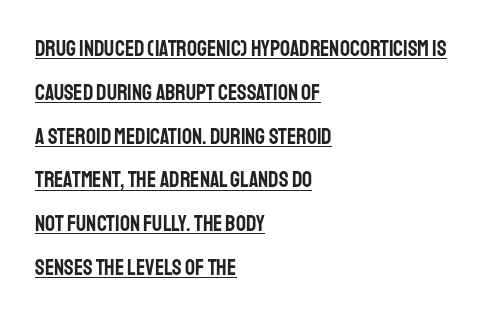
Decoration check: the copy is underlined. Short and long lines alike share a common starting point at left. This sample uses plain, unmodified letter spacing. Interline gaps are noticeably wide in this sample.
